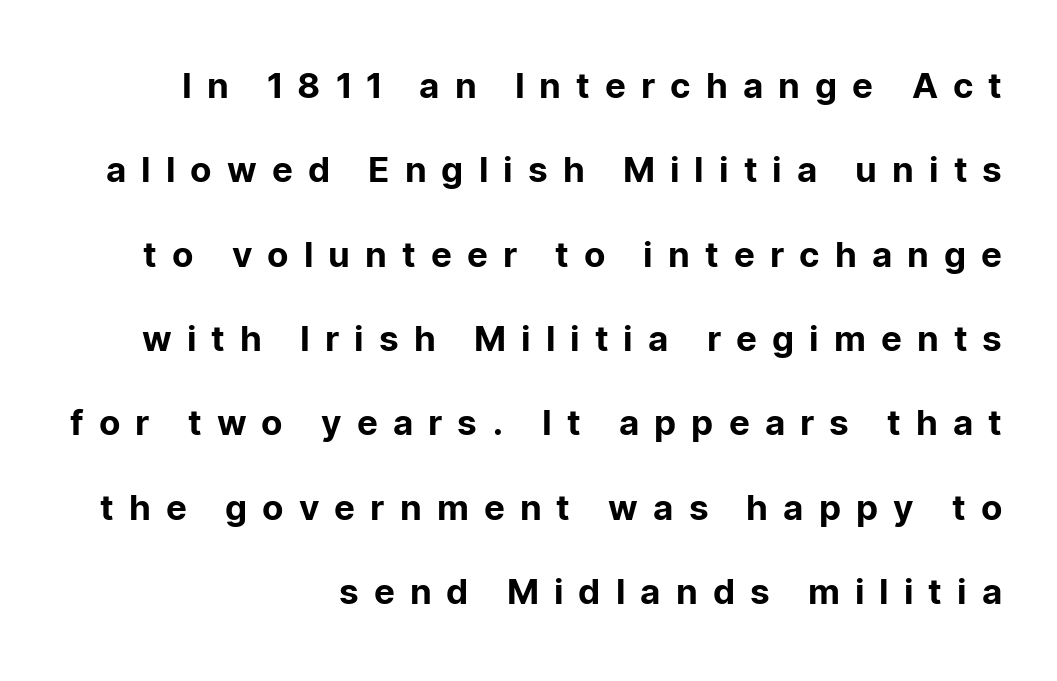
This block would shrink considerably if given ordinary leading; it's expanded now. Anything drawn beneath the words? Only blank space. Letter spacing: wide. Vertical strokes here are truly vertical. Proportional: the letters do not fall into vertical columns.
